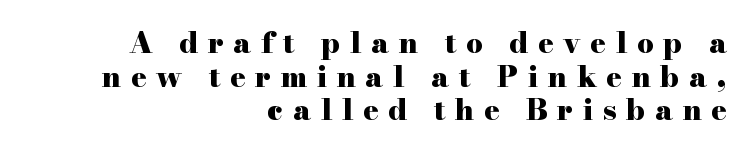
The image shows 29 px heavy, wide serif type, upright; set right-aligned, line spacing 1.16x, unusually wide letter spacing (+0.33 em), not underlined; high stroke contrast and a small x-height.
